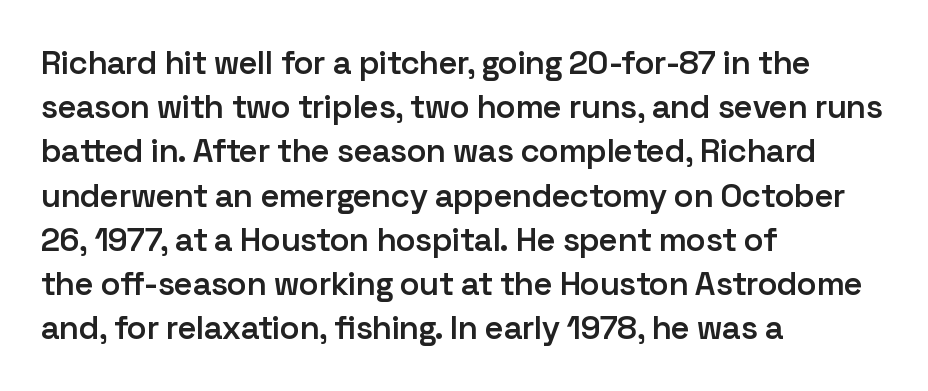
Q: Is the text bold? A: Semi-bold.
Q: Is the text italic (slanted)? A: No, it is upright.
Q: Is the typeface a serif or a sans-serif typeface? A: Sans-serif.
Q: Is the text underlined? A: No.
Q: How is the paragraph aligned? A: Left-aligned.
Q: Is the spacing between letters normal or unusually wide? A: Normal.
Q: Is the spacing between lines tight, normal or loose? A: Normal.
Q: Width (condensed, normal, or wide)? A: Normal.
Q: Stroke contrast? A: Low.
Q: x-height? A: Medium.
Q: Monospaced? A: No.
